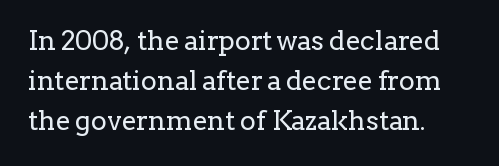
The image shows 27 px text type, upright; set normal line spacing (1.49x), normal letter spacing, not underlined.
